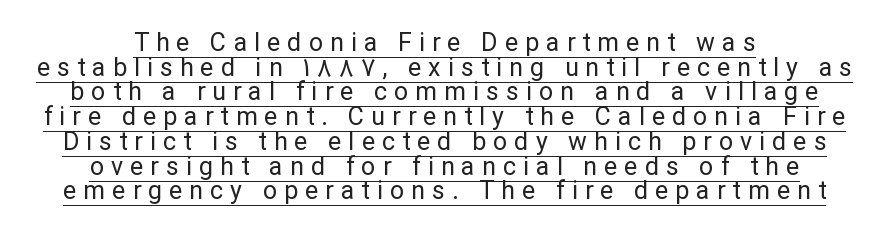
The image shows 25 px text type, upright; set centered, tight line spacing (0.99x), unusually wide letter spacing (+0.28 em), underlined.
